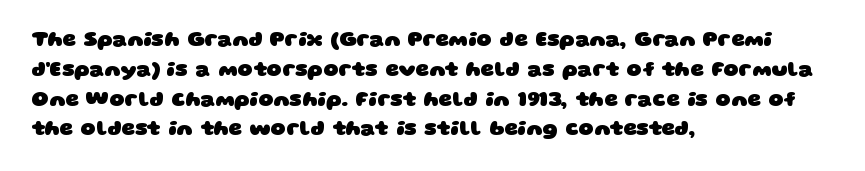
The image shows 21 px bold type; set left-aligned, normal line spacing (1.42x), normal letter spacing, not underlined.
